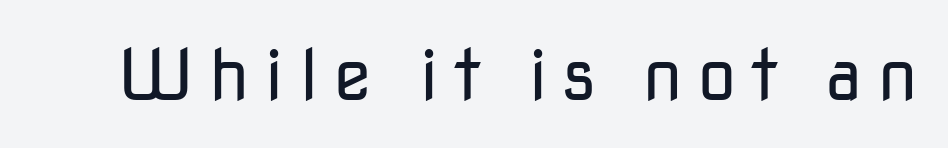
The image shows 71 px regular-weight sans-serif type, upright; set unusually wide letter spacing (+0.2 em), not underlined; low stroke contrast and a medium x-height.
